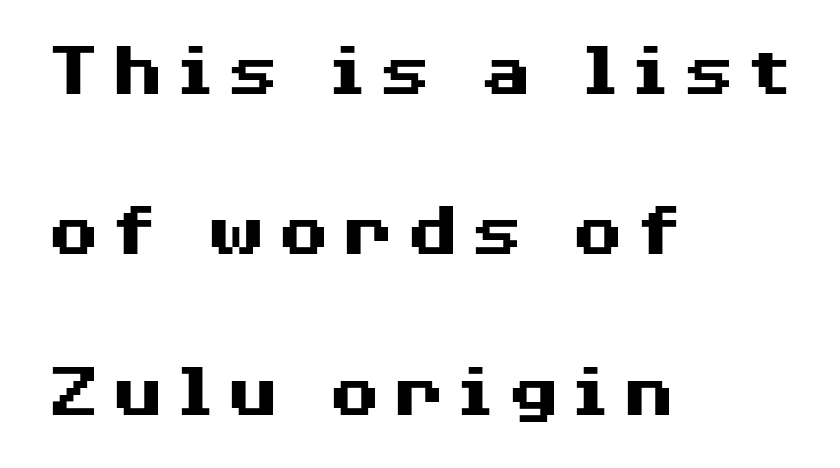
The image shows 79 px heavy, wide sans-serif type, upright; set left-aligned, loose line spacing (2.03x), not underlined; medium stroke contrast and a medium x-height.
